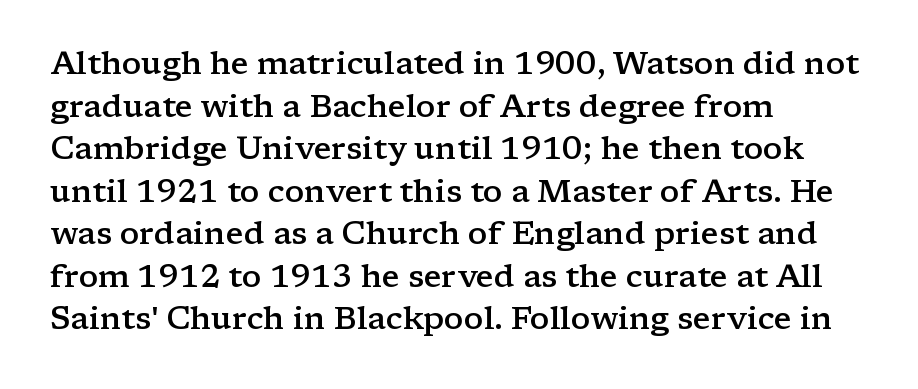
The characters display serif detailing at their extremities. The ragged edge is on the right, which tells us the setting is flush left. A typesetter would mark this as roman, not italic. Here the designer chose a conventional face with non-uniform glyph widths.
